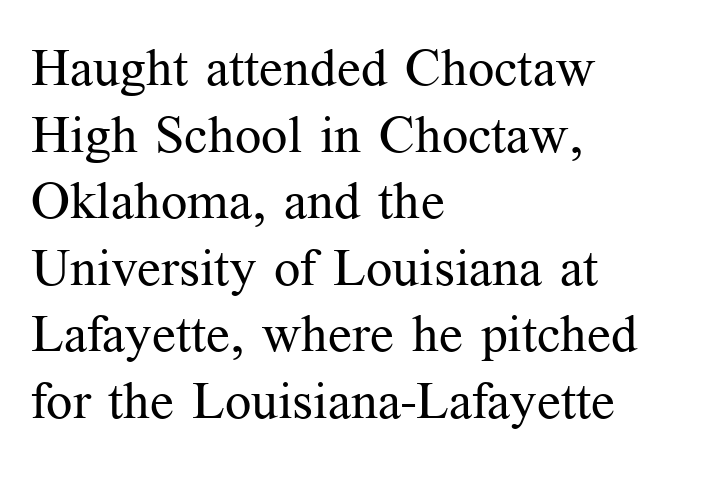
Q: Is the text bold? A: No.
Q: Is the text italic (slanted)? A: No, it is upright.
Q: Is the typeface a serif or a sans-serif typeface? A: Serif.
Q: Is the text underlined? A: No.
Q: How is the paragraph aligned? A: Left-aligned.
Q: Is the spacing between letters normal or unusually wide? A: Normal.
Q: Is the spacing between lines tight, normal or loose? A: Normal.
Q: Width (condensed, normal, or wide)? A: Normal.
Q: Stroke contrast? A: Medium.
Q: x-height? A: Medium.
Q: Monospaced? A: No.
